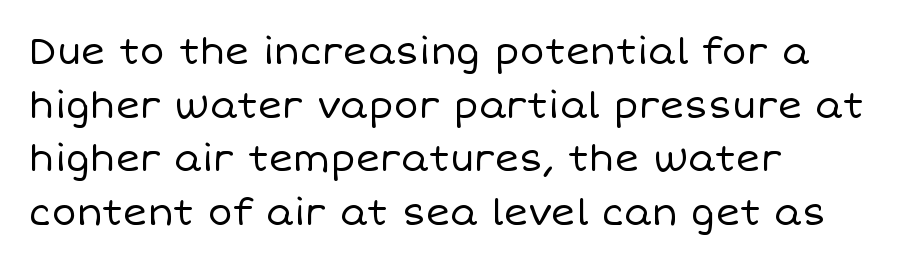
The image shows 37 px regular-weight type, upright; set left-aligned, normal line spacing (1.45x), normal letter spacing, not underlined; low stroke contrast and a large x-height.
